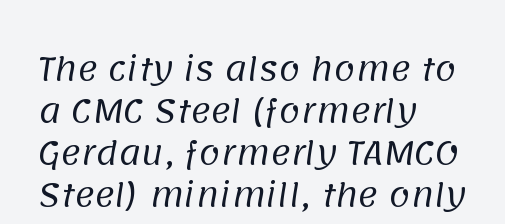
These lines are set flush left with a ragged right edge. Letterform terminals end flat and unadorned throughout the passage. Each row of text sits above clean, open space. Character widths vary here, with narrow letters taking less room than wide ones.
